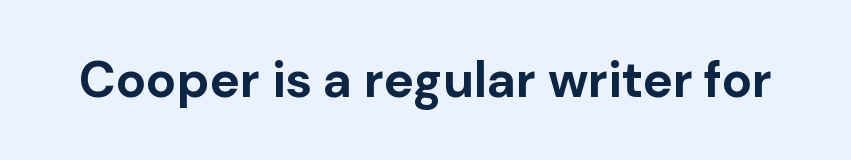
I'd call this a sans setting — the letters go barefoot. Does extra space separate the letters? No, they use regular spacing. Each letter keeps its own natural width here, so spacing adapts to shape. Beneath every word, the page is bare. These lines carry a lot of weight — the face is fully bold. Do the letters lean? They stand straight.
